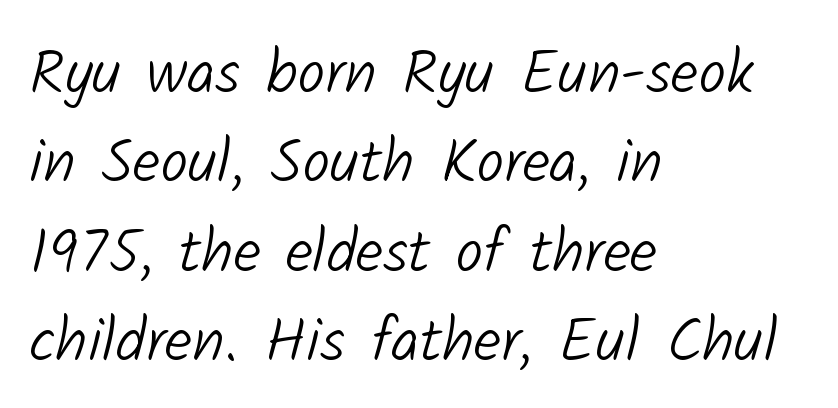
Q: Is the text bold? A: No.
Q: Is the typeface a serif or a sans-serif typeface? A: Sans-serif.
Q: Is the text underlined? A: No.
Q: How is the paragraph aligned? A: Left-aligned.
Q: Is the spacing between letters normal or unusually wide? A: Normal.
Q: Is the spacing between lines tight, normal or loose? A: Normal.
Q: Width (condensed, normal, or wide)? A: Normal.
Q: Stroke contrast? A: Low.
Q: x-height? A: Medium.
Q: Monospaced? A: No.
